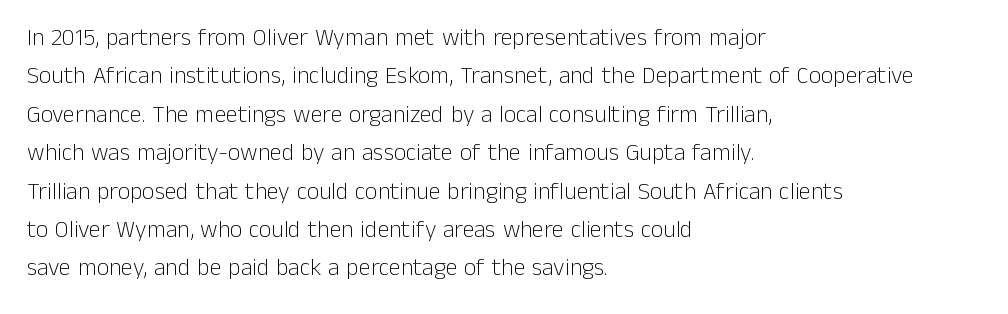
The image shows 24 px text type, upright; set left-aligned, normal line spacing (1.6x), normal letter spacing, not underlined.
